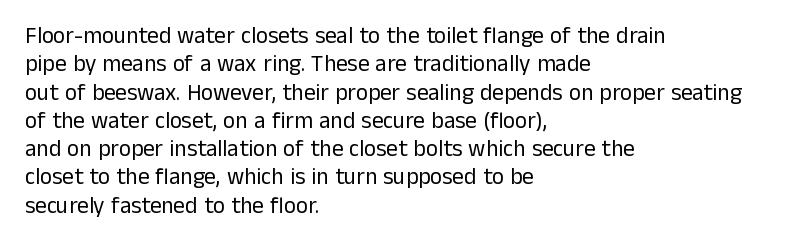
Q: Is the text bold? A: No.
Q: Is the text italic (slanted)? A: No, it is upright.
Q: Is the text underlined? A: No.
Q: How is the paragraph aligned? A: Left-aligned.
Q: Is the spacing between letters normal or unusually wide? A: Normal.
